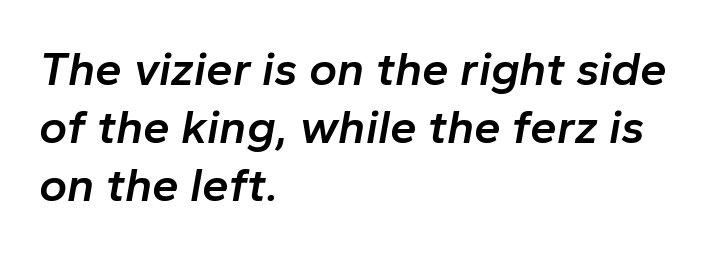
Would a proofreader flag this as italicized? Yes. Type without underlining. Typeset ragged right — the left edge is the straight one. Does the weight exceed regular? Yes, but only to semibold. The letterforms sit shoulder to shoulder at normal distance.
